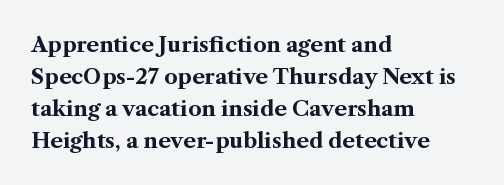
Q: Is the text bold? A: Yes.
Q: Is the text italic (slanted)? A: No, it is upright.
Q: Is the text underlined? A: No.
Q: How is the paragraph aligned? A: Left-aligned.
Q: Is the spacing between letters normal or unusually wide? A: Normal.
Q: Is the spacing between lines tight, normal or loose? A: Normal.
